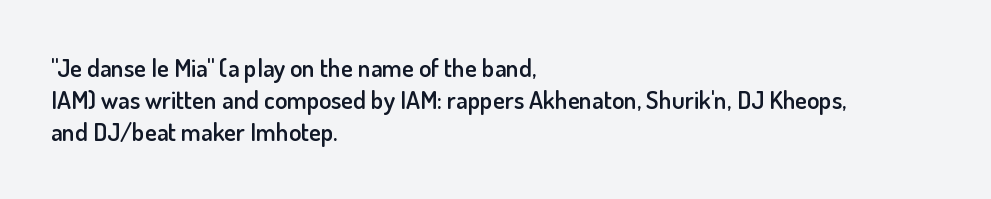
Typesetter's note: demi weight, one step under bold. What's the leading like? Ordinary, nothing unusual. Observe the ordinary spacing: letters are neighbours, not strangers. Anything drawn beneath the words? Only blank space.
